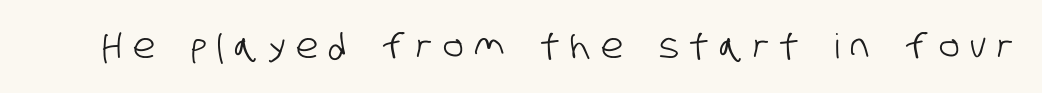
Q: Is the typeface a serif or a sans-serif typeface? A: Sans-serif.
Q: Is the text underlined? A: No.
Q: Is the spacing between letters normal or unusually wide? A: Unusually wide.
Q: Width (condensed, normal, or wide)? A: Condensed.
Q: Stroke contrast? A: Low.
Q: x-height? A: Large.
Q: Monospaced? A: No.
